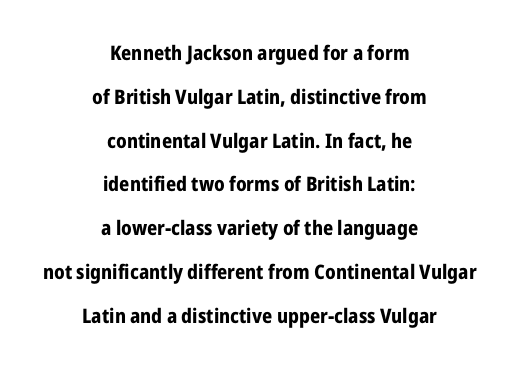
Decoration check: the copy has no underline. If you folded the block vertically in half, each line would mirror itself in length. You could fit nearly another row in the gap between these rows. Students, this is bold: see how much ink each stroke carries. A typesetter would mark this as roman, not italic. The letters sit at their default tracking, neither squeezed nor spread.
